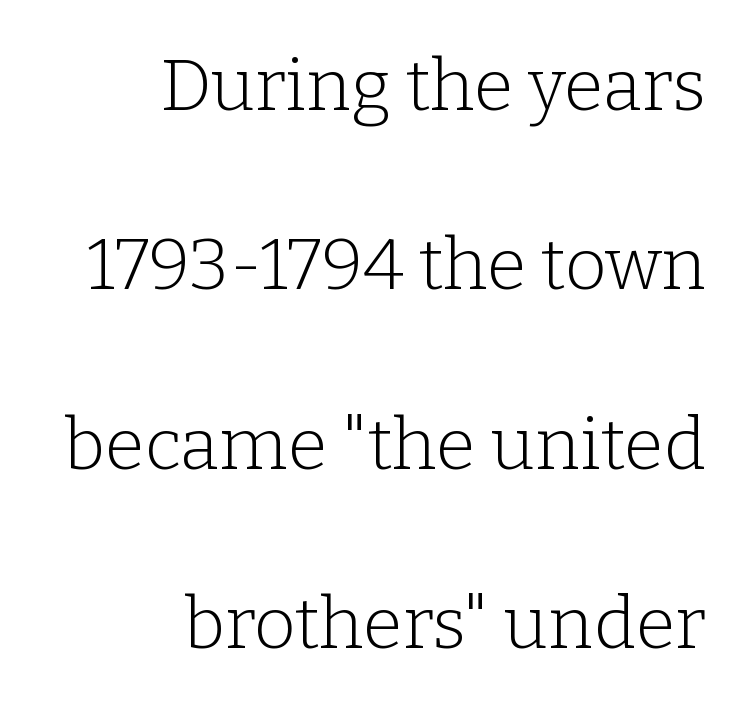
Q: Is the text bold? A: No.
Q: Is the text italic (slanted)? A: No, it is upright.
Q: Is the typeface a serif or a sans-serif typeface? A: Serif.
Q: Is the text underlined? A: No.
Q: How is the paragraph aligned? A: Right-aligned.
Q: Is the spacing between letters normal or unusually wide? A: Normal.
Q: Is the spacing between lines tight, normal or loose? A: Loose.
Q: Width (condensed, normal, or wide)? A: Normal.
Q: Stroke contrast? A: Low.
Q: x-height? A: Medium.
Q: Monospaced? A: No.
